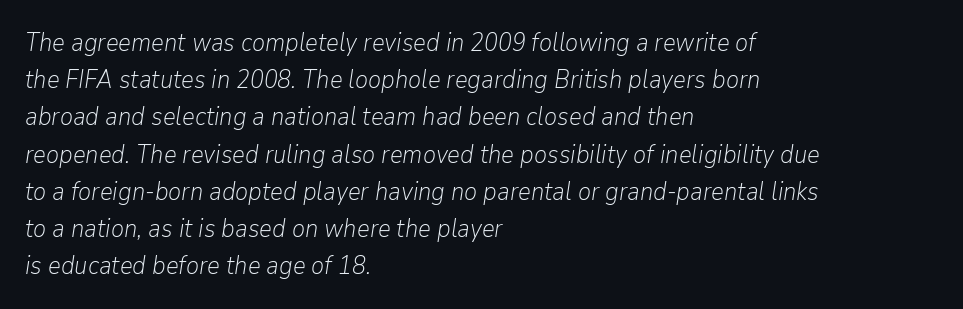
Q: Is the text bold? A: No.
Q: Is the text italic (slanted)? A: Yes, it leans right by about 9 degrees.
Q: Is the text underlined? A: No.
Q: How is the paragraph aligned? A: Left-aligned.
Q: Is the spacing between letters normal or unusually wide? A: Normal.
Q: Is the spacing between lines tight, normal or loose? A: Normal.
